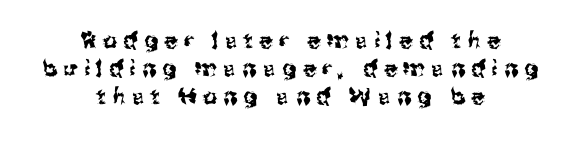
{"italic": "no", "underline": "no", "align": "center", "line_spacing": "normal", "line_spacing_ratio": 1.27, "letter_spacing": "wide", "letter_spacing_em": 0.3, "glyph_px": 22}
